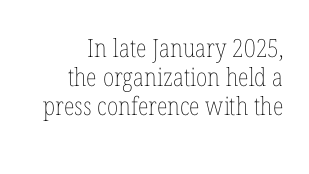
The image shows 25 px text type, upright; set right-aligned, line spacing 1.17x, normal letter spacing, not underlined.
